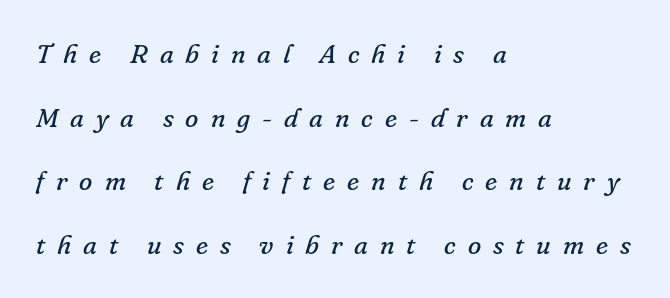
Summary of vertical rhythm: relaxed, with wide interline spacing. Words appear elongated and porous because spacing is wide. Summary of weight: not heavy and not bold. This is oblique type, the kind used for emphasis or titles. Nobody drew a line under any word here.
